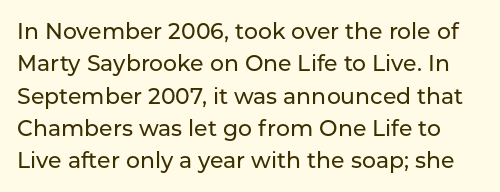
The image shows 22 px text type, upright; set normal line spacing (1.47x), normal letter spacing, not underlined.
